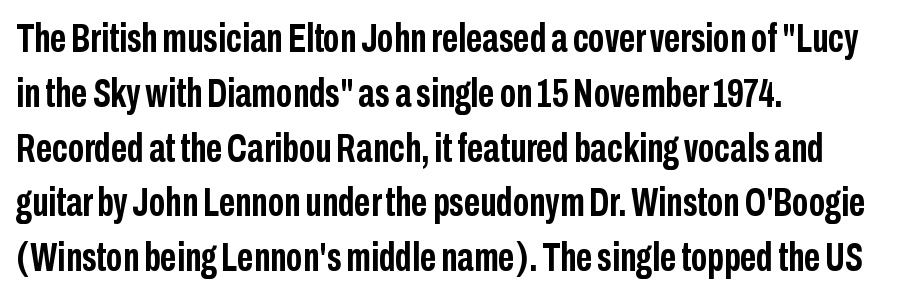
The image shows 40 px semibold, condensed sans-serif type, upright; set left-aligned, normal line spacing (1.37x), normal letter spacing, not underlined; low stroke contrast and a medium x-height.
